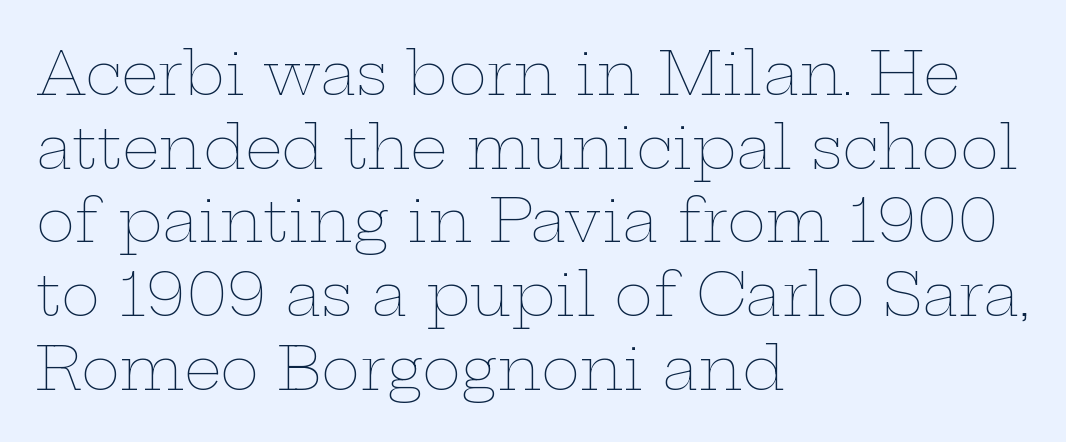
{"italic": "no", "bold": "no", "weight": "thin", "width": "wide", "stroke_contrast": "low", "x_height": "medium", "monospaced": "no", "underline": "no", "align": "left", "line_spacing": "normal", "line_spacing_ratio": 1.25, "letter_spacing": "normal", "letter_spacing_em": 0.0, "glyph_px": 59}
